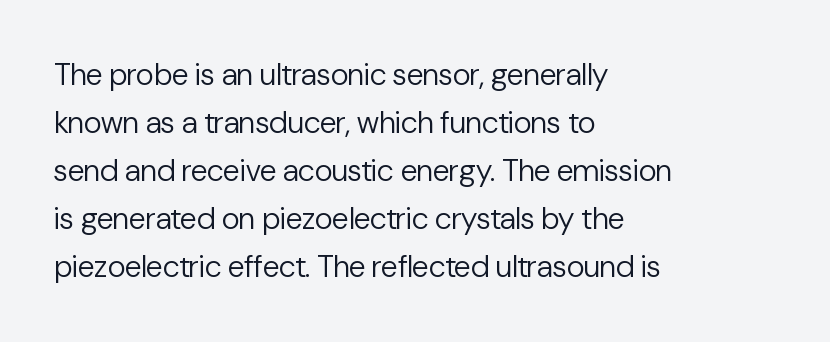
The foot of each line stays bare and open. Heft: none added — not bold. The passage shown is typed in a proportional face where columns would drift. The letters carry no serifs — their stems end cleanly without finishing strokes.
